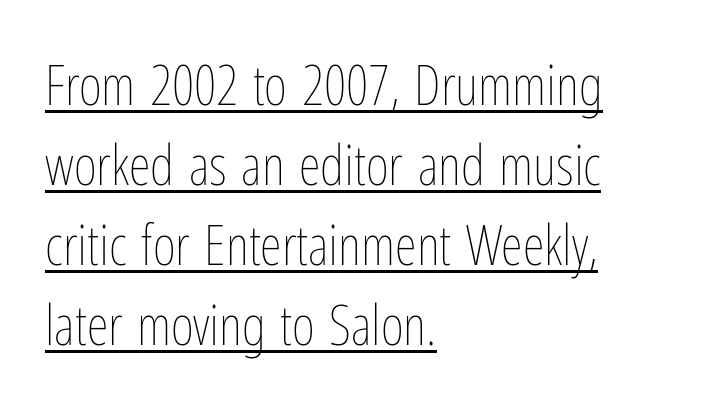
The image shows 56 px thin, condensed type, upright; set left-aligned, normal line spacing (1.43x), normal letter spacing, underlined; low stroke contrast and a medium x-height.
